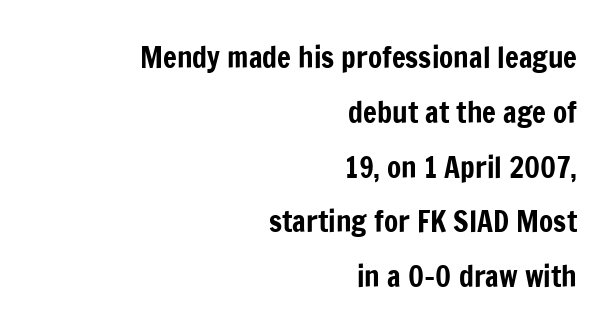
Each letter keeps its own natural width here, so spacing adapts to shape. The gap between lines stays unmarked. Teacher's note: observe the even right margin — that is flush-right alignment. The axis of the letterforms is exactly vertical. Letterform terminals end flat and unadorned throughout the passage. The line texture is even and compact thanks to regular tracking.
